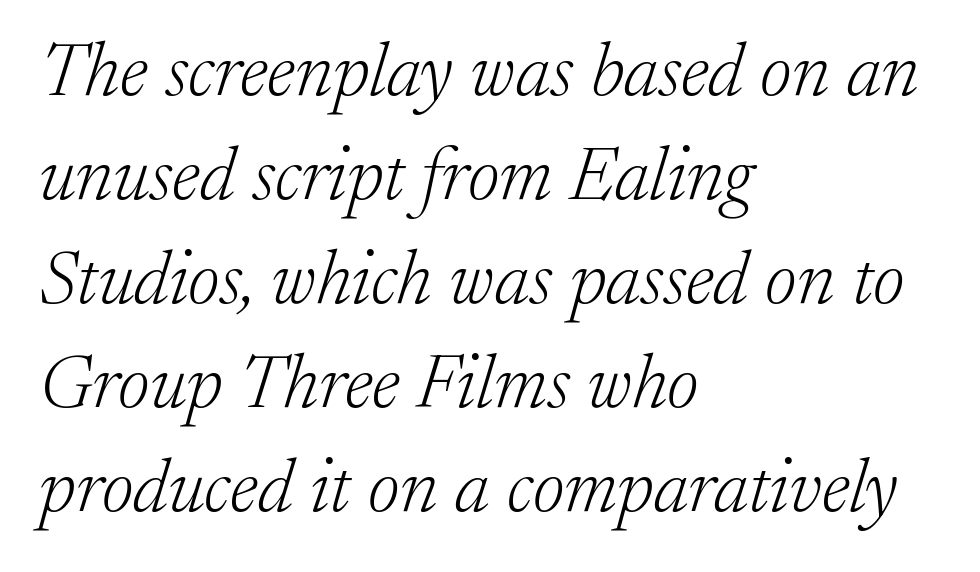
Q: Is the text bold? A: No.
Q: Is the text italic (slanted)? A: Yes, it leans right by about 17 degrees.
Q: Is the typeface a serif or a sans-serif typeface? A: Serif.
Q: Is the text underlined? A: No.
Q: How is the paragraph aligned? A: Left-aligned.
Q: Is the spacing between letters normal or unusually wide? A: Normal.
Q: Is the spacing between lines tight, normal or loose? A: Normal.
Q: Width (condensed, normal, or wide)? A: Normal.
Q: Stroke contrast? A: Low.
Q: x-height? A: Medium.
Q: Monospaced? A: No.
